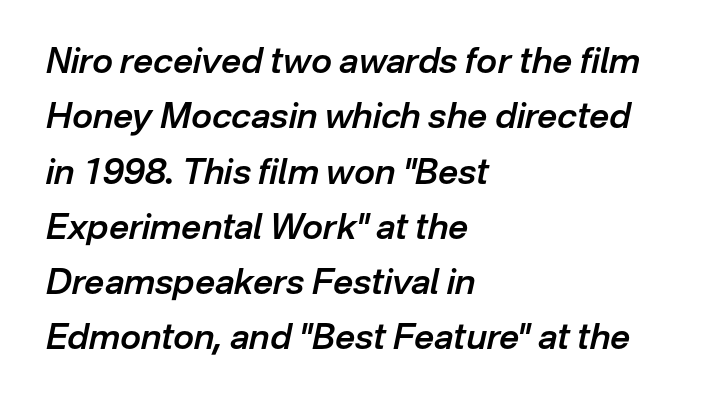
The image shows 35 px semibold type, italic (leaning right); set left-aligned, normal line spacing (1.58x), normal letter spacing, not underlined; low stroke contrast and a medium x-height.
